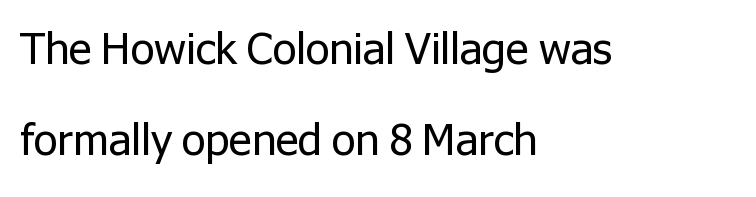
The image shows 43 px regular-weight sans-serif type, upright; set left-aligned, loose line spacing (2.11x), normal letter spacing, not underlined; low stroke contrast and a medium x-height.
